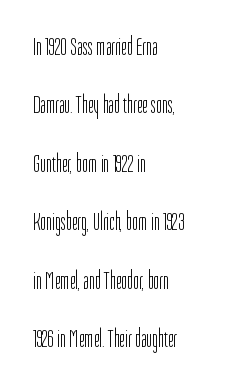
Q: Is the text bold? A: No.
Q: Is the text italic (slanted)? A: No, it is upright.
Q: Is the text underlined? A: No.
Q: How is the paragraph aligned? A: Left-aligned.
Q: Is the spacing between letters normal or unusually wide? A: Normal.
Q: Is the spacing between lines tight, normal or loose? A: Loose.
